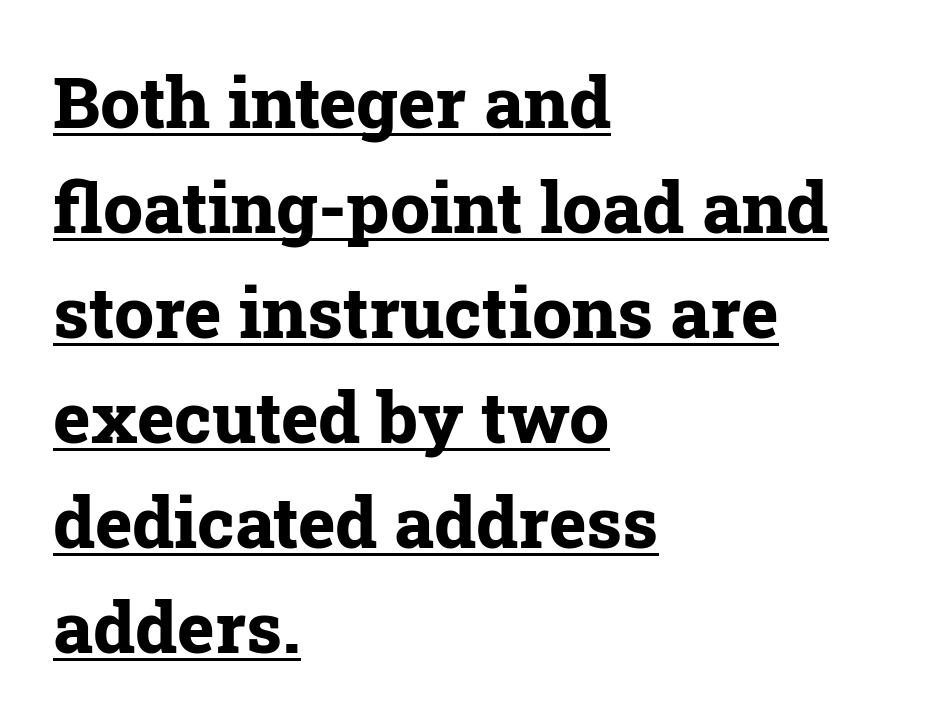
You could call the tracking neutral — neither tight nor loose. This is roman type, the default non-slanted kind. Do the characters align in a grid? No, the font is proportional. Every word sits above its own underline. Which margin do the lines hug? The left one — the right edge is uneven. One glance says typical: line gaps are just what's usual.
